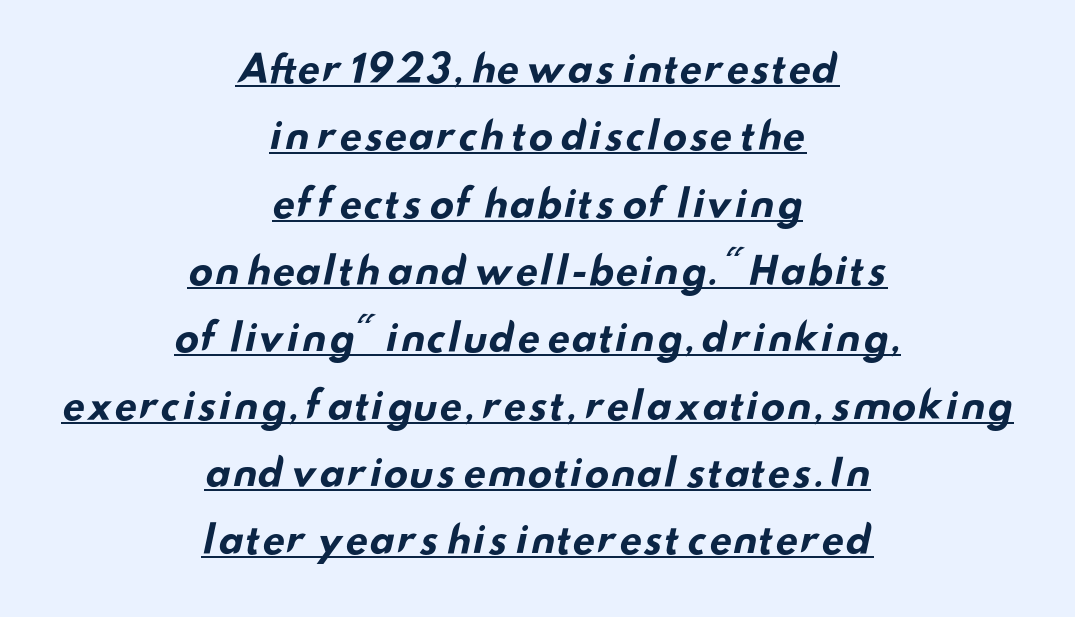
The image shows 37 px bold, wide sans-serif type; set centered, line spacing 1.82x, normal letter spacing, underlined; low stroke contrast and a small x-height.
